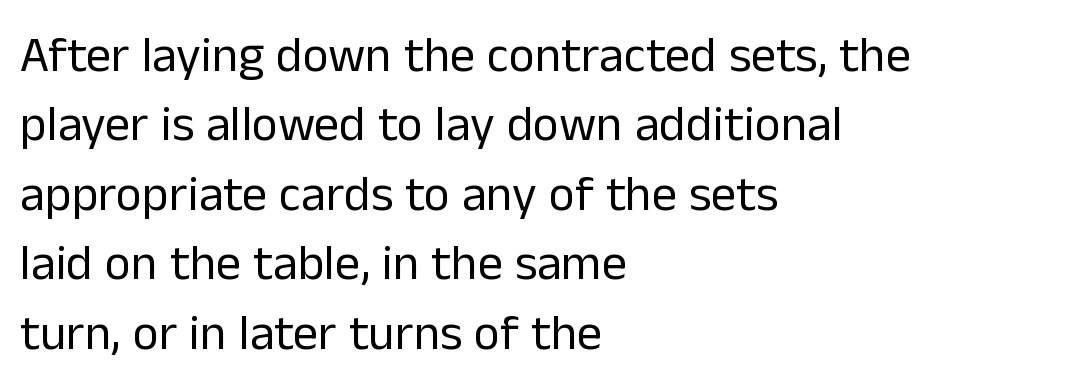
Interline gaps are of average width in this sample. Does the copy run flush right? No — it runs flush left. Think of a printed novel: that variable character pitch is what you see here. Does extra space separate the letters? No, they use regular spacing. Designer's note — italics off, roman on. The string is rendered with underlining switched off.
